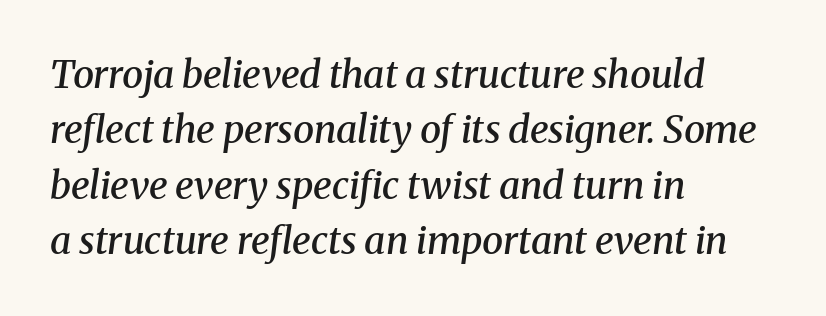
Q: Is the text bold? A: Semi-bold.
Q: Is the text italic (slanted)? A: Yes, it leans right by about 8 degrees.
Q: Is the typeface a serif or a sans-serif typeface? A: Serif.
Q: Is the text underlined? A: No.
Q: How is the paragraph aligned? A: Left-aligned.
Q: Is the spacing between letters normal or unusually wide? A: Normal.
Q: Is the spacing between lines tight, normal or loose? A: Normal.
Q: Width (condensed, normal, or wide)? A: Normal.
Q: Stroke contrast? A: Medium.
Q: x-height? A: Medium.
Q: Monospaced? A: No.
